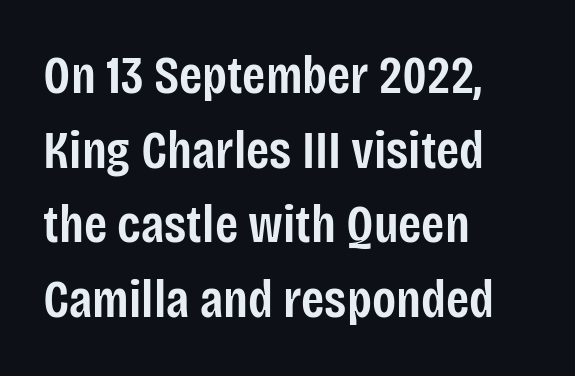
{"serif": "no", "italic": "no", "bold": "semi", "weight": "semibold", "width": "condensed", "stroke_contrast": "low", "x_height": "large", "monospaced": "no", "underline": "no", "align": "left", "line_spacing": "normal", "line_spacing_ratio": 1.41, "letter_spacing": "normal", "letter_spacing_em": 0.0, "glyph_px": 53}
